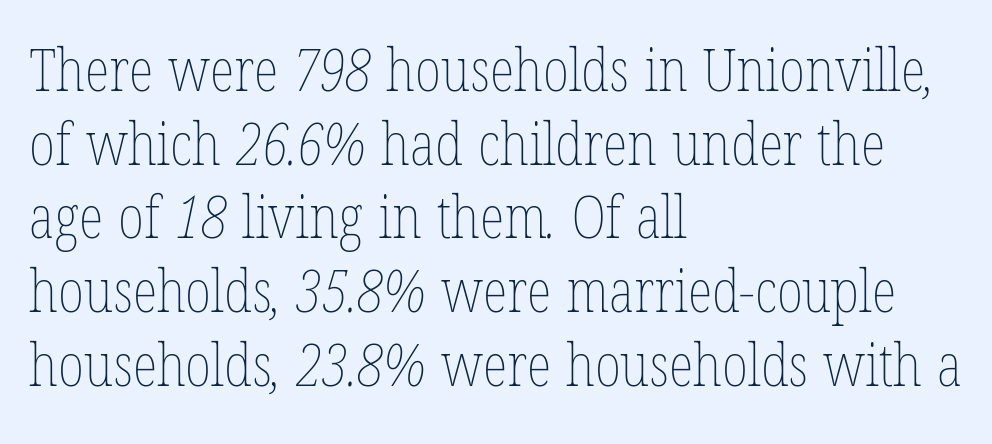
{"bold": "no", "weight": "thin", "width": "condensed", "stroke_contrast": "low", "x_height": "medium", "monospaced": "no", "underline": "no", "align": "left", "line_spacing": "normal", "line_spacing_ratio": 1.27, "letter_spacing": "normal", "letter_spacing_em": 0.0, "glyph_px": 58}
